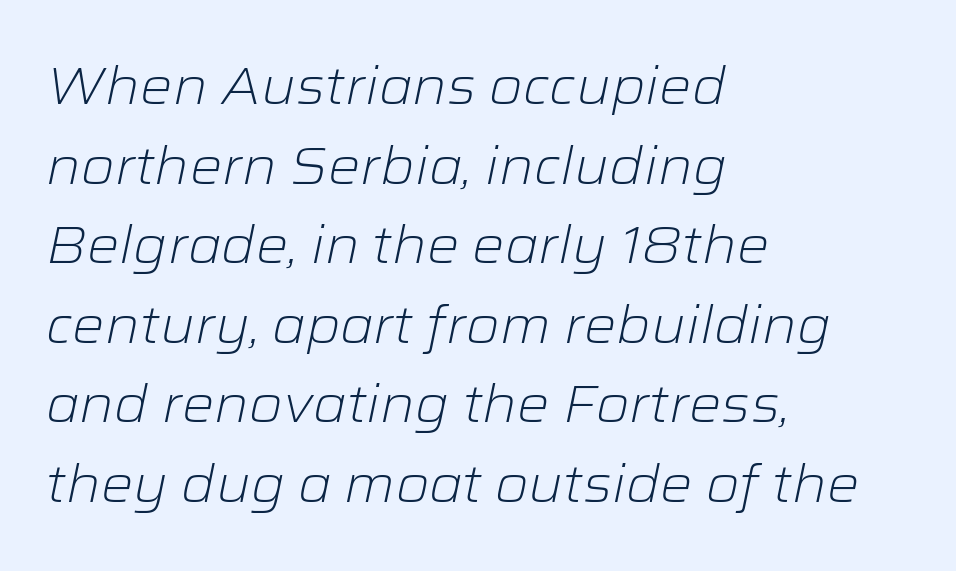
Q: Is the text bold? A: No.
Q: Is the text italic (slanted)? A: Yes, it leans right by about 12 degrees.
Q: Is the text underlined? A: No.
Q: How is the paragraph aligned? A: Left-aligned.
Q: Is the spacing between letters normal or unusually wide? A: Normal.
Q: Is the spacing between lines tight, normal or loose? A: Normal.
Q: Width (condensed, normal, or wide)? A: Wide.
Q: Stroke contrast? A: Low.
Q: x-height? A: Medium.
Q: Monospaced? A: No.
